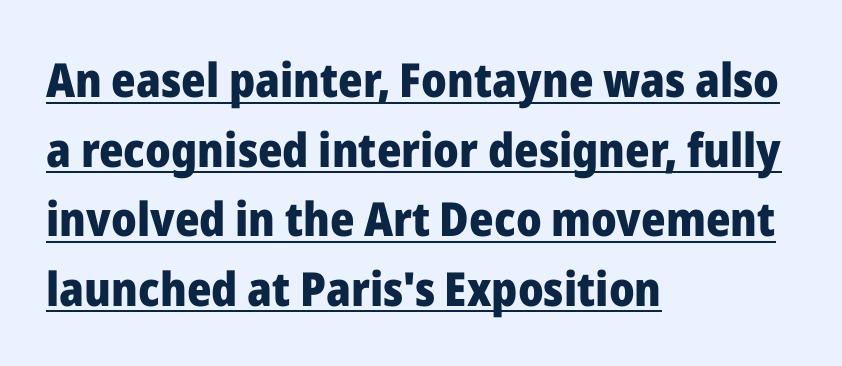
This sample uses a sans-serif face. Every row of glyphs begins at an identical x-position on the left. Glance below the letters and you will spot a drawn line. The specimen reads as upright at a glance. The rendering uses a moderate line-height, typical for paragraphs.
